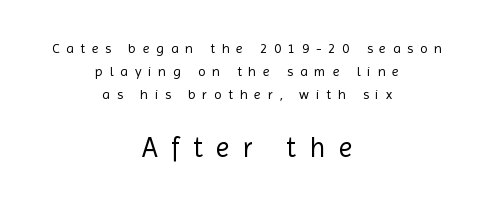
{"serif": "no", "italic": "no", "bold": "no", "weight": "regular", "width": "normal", "x_height": "medium", "monospaced": "no", "underline": "no", "align": "center", "line_spacing": "normal", "line_spacing_ratio": 1.64, "letter_spacing": "wide", "letter_spacing_em": 0.48, "larger_block": "second", "size_ratio": 2.0, "glyph_px": 28}
